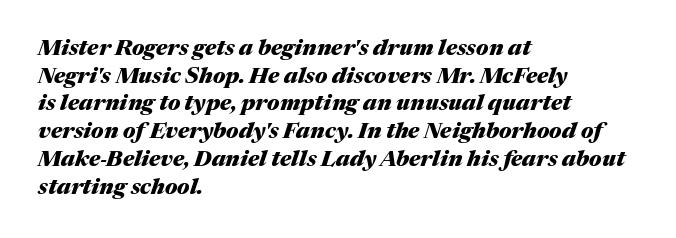
Q: Is the text bold? A: Yes.
Q: Is the text italic (slanted)? A: Yes, it leans right by about 17 degrees.
Q: Is the text underlined? A: No.
Q: How is the paragraph aligned? A: Left-aligned.
Q: Is the spacing between letters normal or unusually wide? A: Normal.
Q: Is the spacing between lines tight, normal or loose? A: Normal.
